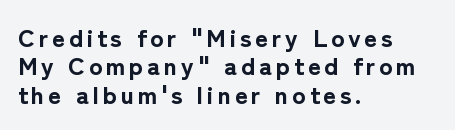
{"italic": "no", "bold": "yes", "underline": "no", "align": "left", "line_spacing": "tight", "line_spacing_ratio": 1.14, "glyph_px": 25}
